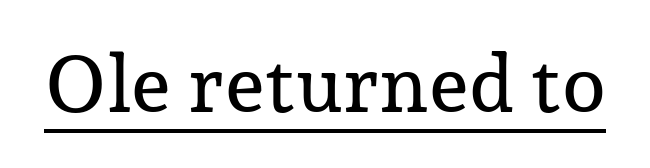
Old-style or modern, the face here clearly has serifs. Each letter keeps its own natural width here, so spacing adapts to shape. Italic: no, the glyphs are upright roman. This sample carries an underscore along the baseline area. The tracking reads as untouched default to a designer's eye.
